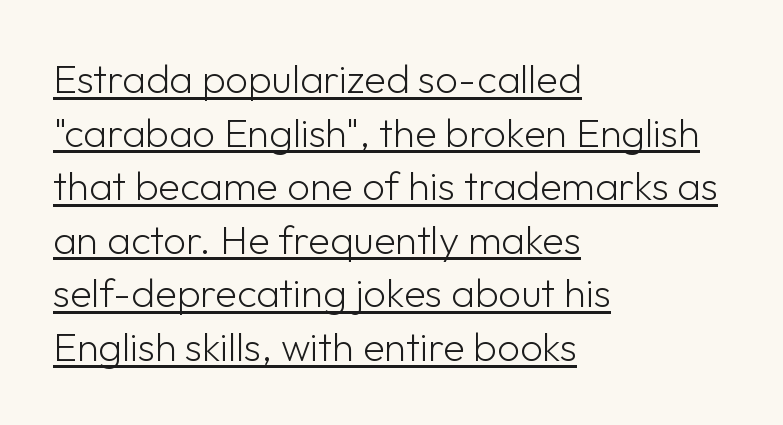
In terms of letterform style, serifs are entirely absent. Underlined type. Regular leading. The paragraph has a hard left edge and a soft right edge.
